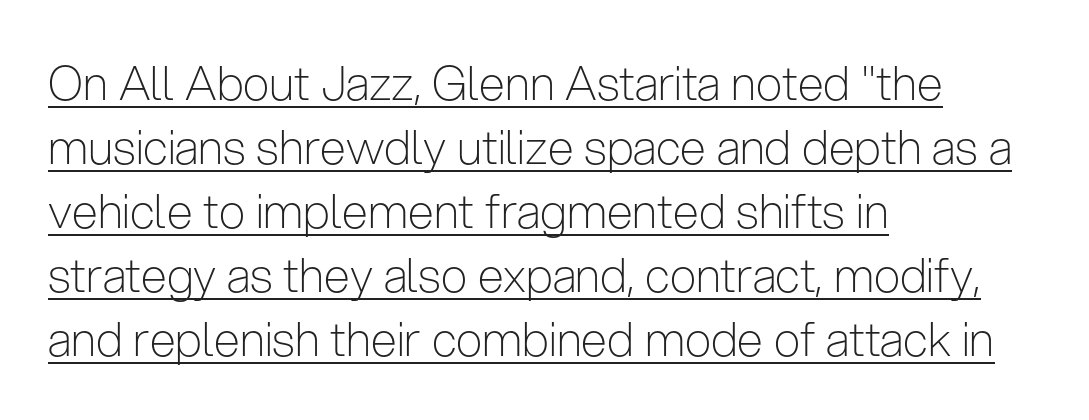
The image shows 47 px light, condensed sans-serif type, upright; set left-aligned, normal line spacing (1.36x), normal letter spacing, underlined; low stroke contrast and a medium x-height.
